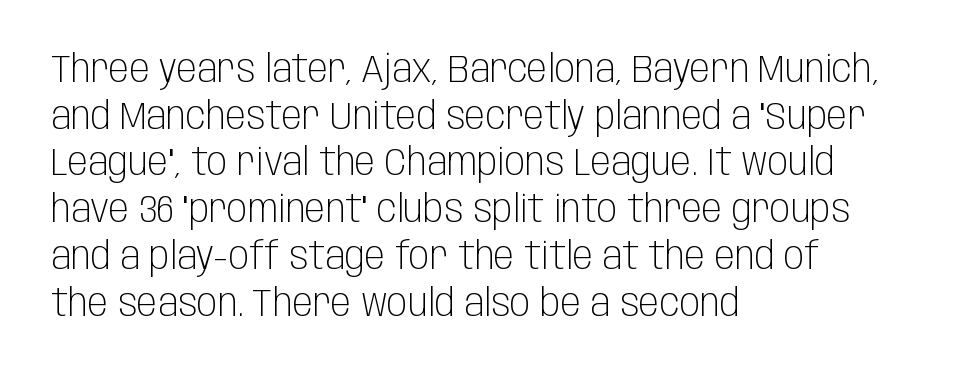
Q: Is the text bold? A: No.
Q: Is the text italic (slanted)? A: No, it is upright.
Q: Is the typeface a serif or a sans-serif typeface? A: Sans-serif.
Q: Is the text underlined? A: No.
Q: How is the paragraph aligned? A: Left-aligned.
Q: Is the spacing between letters normal or unusually wide? A: Normal.
Q: Width (condensed, normal, or wide)? A: Condensed.
Q: Stroke contrast? A: Low.
Q: x-height? A: Large.
Q: Monospaced? A: No.
